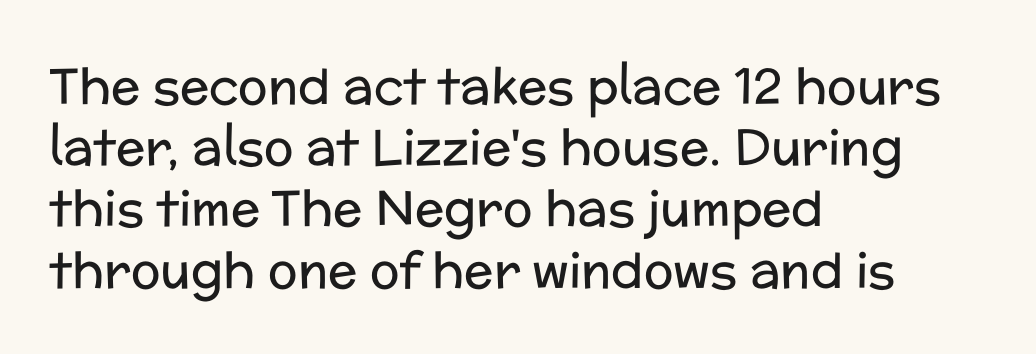
{"serif": "no", "italic": "no", "bold": "no", "weight": "regular", "width": "normal", "stroke_contrast": "low", "x_height": "medium", "monospaced": "no", "underline": "no", "align": "left", "line_spacing": "normal", "line_spacing_ratio": 1.25, "letter_spacing": "normal", "letter_spacing_em": 0.0, "glyph_px": 49}
